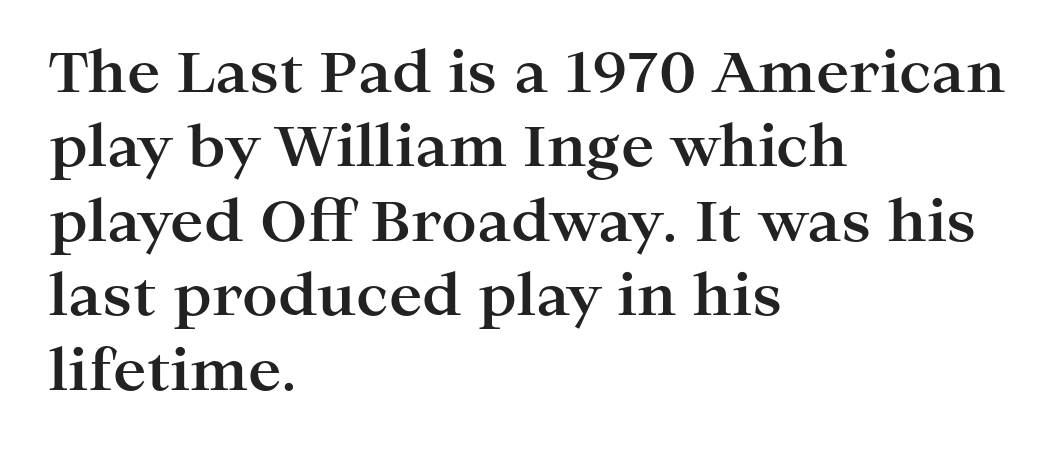
{"serif": "yes", "italic": "no", "bold": "yes", "weight": "bold", "width": "wide", "stroke_contrast": "high", "x_height": "medium", "monospaced": "no", "underline": "no", "align": "left", "line_spacing": "normal", "line_spacing_ratio": 1.33, "letter_spacing": "normal", "letter_spacing_em": 0.0, "glyph_px": 56}
